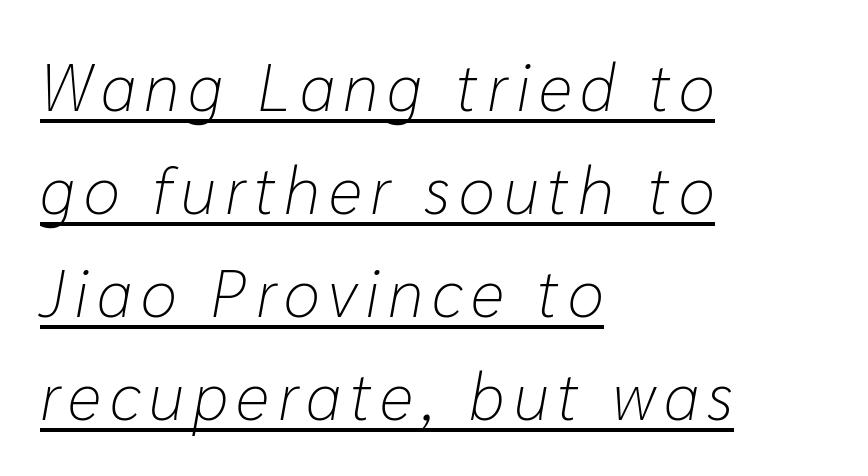
The image shows 66 px light type, italic (leaning right); set left-aligned, normal line spacing (1.56x), underlined; low stroke contrast and a medium x-height.
